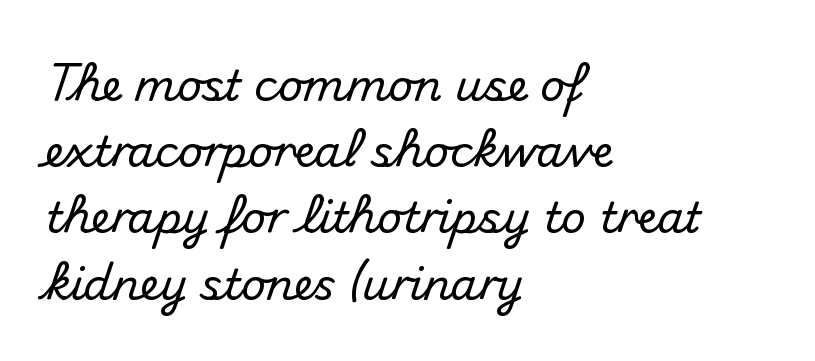
A typesetter would label this face a sans. If you measured baseline to baseline, you'd find a middling distance. Any mark beneath the type? The region is blank. These lines are rendered in a variable-pitch font. Does the copy run flush right? No — it runs flush left.
